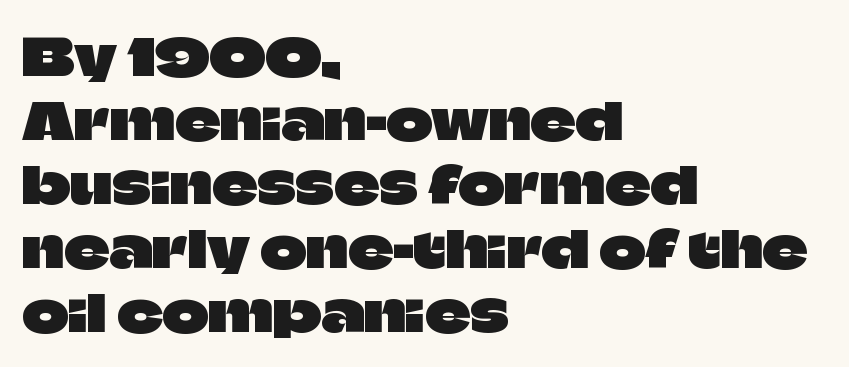
{"serif": "no", "italic": "no", "width": "normal", "stroke_contrast": "low", "x_height": "large", "monospaced": "no", "underline": "no", "align": "left", "line_spacing": "normal", "line_spacing_ratio": 1.28, "letter_spacing": "normal", "letter_spacing_em": 0.0, "glyph_px": 50}
